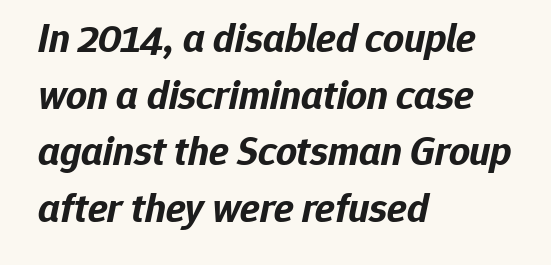
The rows are spaced the way most documents space them. Rule under the text: the space is simply empty. Compared with ordinary roman type, these characters are visibly tilted. Here the glyphs are tracked normally, forming tight word shapes. Alignment: flush left.
